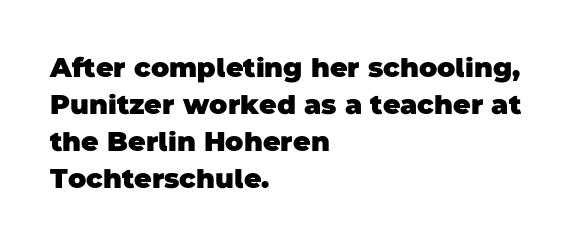
Q: Is the text bold? A: Yes.
Q: Is the text underlined? A: No.
Q: How is the paragraph aligned? A: Left-aligned.
Q: Is the spacing between letters normal or unusually wide? A: Normal.
Q: Is the spacing between lines tight, normal or loose? A: Normal.
